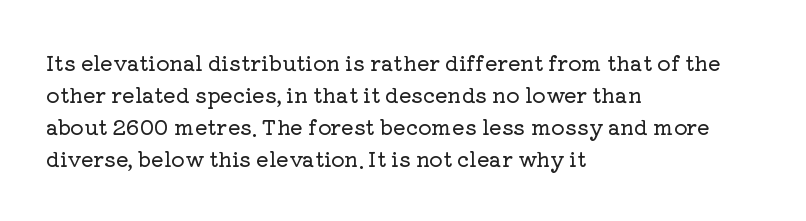
Q: Is the text italic (slanted)? A: No, it is upright.
Q: Is the text underlined? A: No.
Q: How is the paragraph aligned? A: Left-aligned.
Q: Is the spacing between letters normal or unusually wide? A: Normal.
Q: Is the spacing between lines tight, normal or loose? A: Normal.
